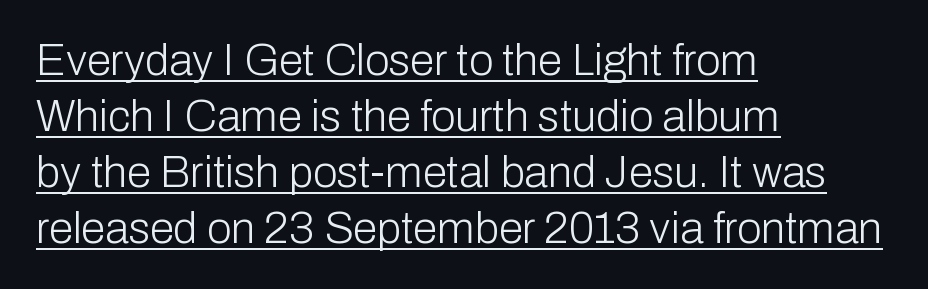
You can see a thin bar hugging the bottom of the glyphs. Notice how the passage keeps a crisp vertical edge on the left only. The passage shown is typeset with a sans-serif family. Heft: none added — not bold. These lines are rendered in a variable-pitch font. Designer's note — italics off, roman on.
